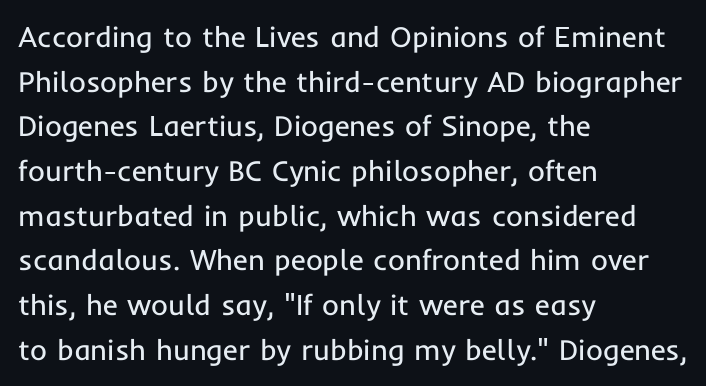
You could not count columns in this text — the font is proportionally spaced. The space directly below the letters is spotless. Compared with a centered layout, this one pins lines to the left instead. The font family rendered here belongs to the sans-serif group.
